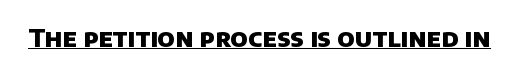
The image shows 25 px bold type; set normal letter spacing, underlined.
